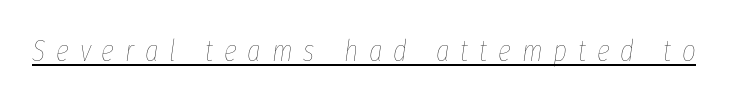
Q: Is the text bold? A: No.
Q: Is the text italic (slanted)? A: Yes, it leans right by about 8 degrees.
Q: Is the text underlined? A: Yes.
Q: Is the spacing between letters normal or unusually wide? A: Unusually wide.
Q: Width (condensed, normal, or wide)? A: Condensed.
Q: Stroke contrast? A: Low.
Q: x-height? A: Medium.
Q: Monospaced? A: No.
